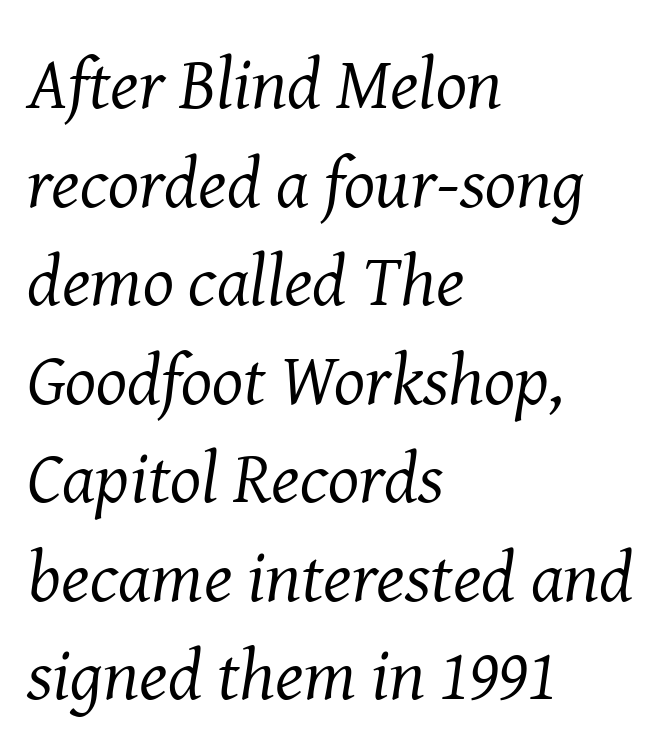
The image shows 73 px regular-weight serif type, italic (leaning right); set left-aligned, normal line spacing (1.35x), normal letter spacing, not underlined; medium stroke contrast and a medium x-height.
